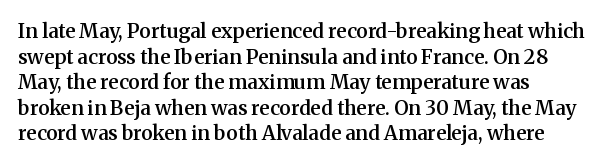
The image shows 20 px text type, upright; set left-aligned, normal line spacing (1.28x), normal letter spacing, not underlined.
